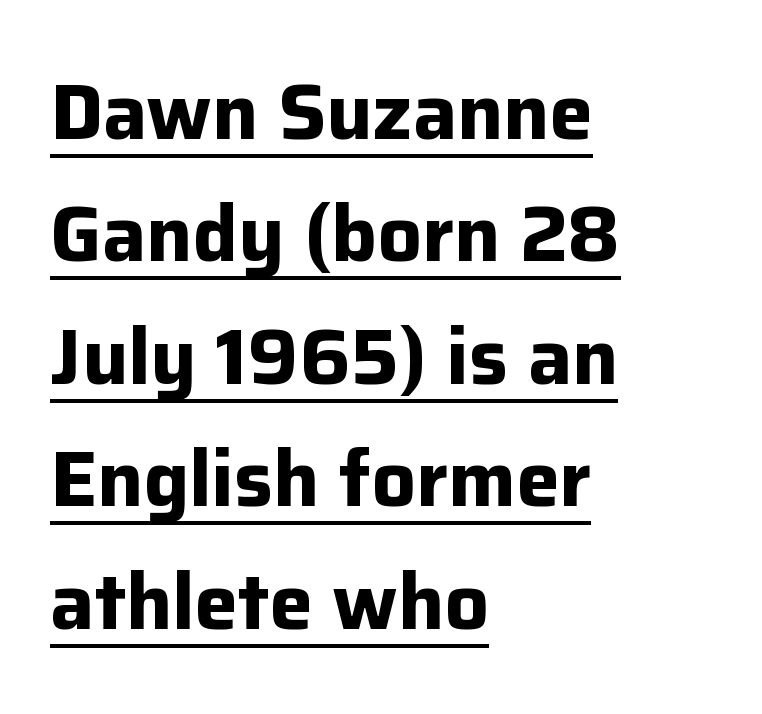
{"serif": "no", "italic": "no", "bold": "yes", "weight": "bold", "width": "normal", "stroke_contrast": "low", "x_height": "medium", "monospaced": "no", "underline": "yes", "align": "left", "line_spacing": "normal", "line_spacing_ratio": 1.57, "letter_spacing": "normal", "letter_spacing_em": 0.0, "glyph_px": 78}
